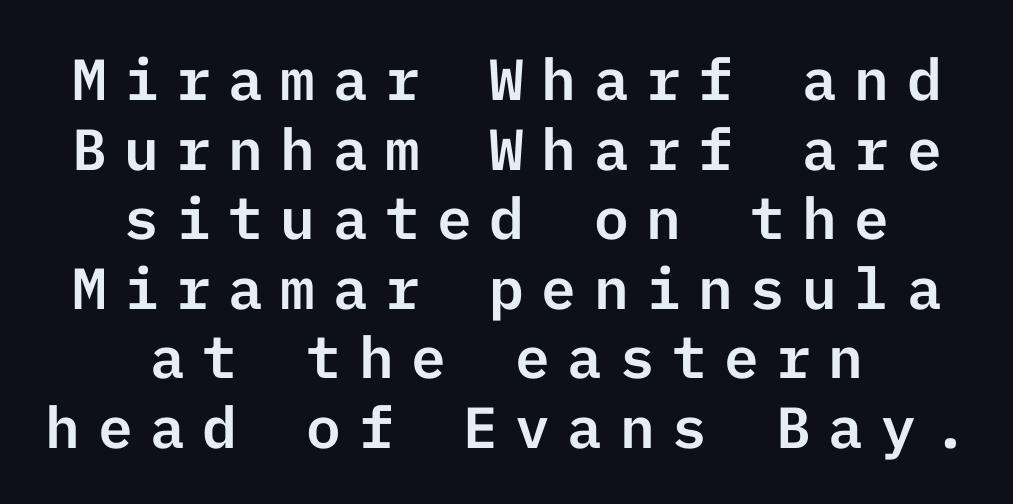
Each line is balanced around a shared central axis. The baseline area is clear. Nope, no serifs anywhere on these letters. The typography opts for an upright posture over an oblique one. Caption: expanded tracking, letters set apart.
